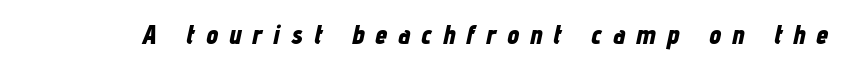
Slant detected: the letters are inclined. The face used here is rendered with a markedly widened letterfit. A full-strength bold gives these letters their thick strokes. Beneath every word, the page is bare.
